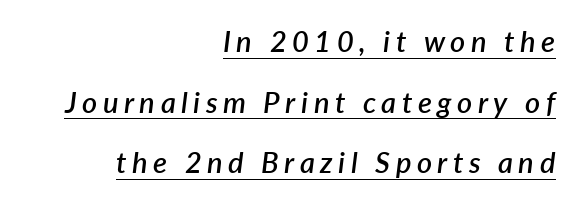
Characters are canted at an angle relative to the baseline's perpendicular. The words here are underlined. As a designer I'd log this as weight 600, semibold. A typesetter would call this proportional, since set widths differ per character. In terms of leading, this rendering errs on the spacious side. Each line ends at the same right margin while the left side varies.
